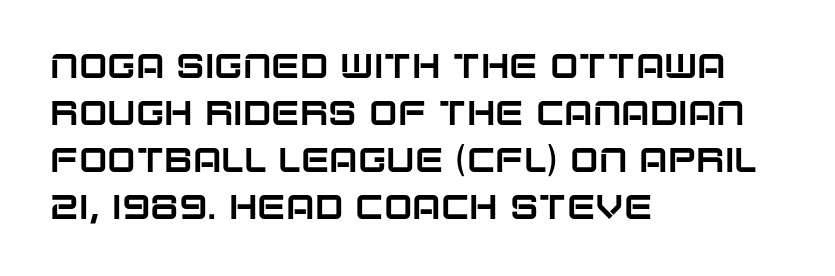
The image shows 34 px sans-serif type, upright; set left-aligned, normal line spacing (1.38x), normal letter spacing, not underlined; low stroke contrast and a large x-height.
